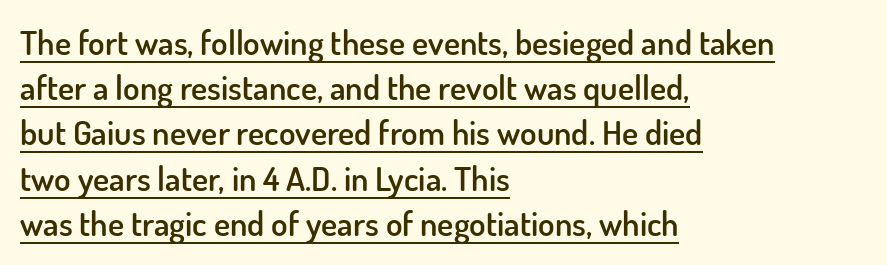
Q: Is the text bold? A: Semi-bold.
Q: Is the text italic (slanted)? A: No, it is upright.
Q: Is the typeface a serif or a sans-serif typeface? A: Sans-serif.
Q: Is the text underlined? A: Yes.
Q: How is the paragraph aligned? A: Left-aligned.
Q: Is the spacing between letters normal or unusually wide? A: Normal.
Q: Is the spacing between lines tight, normal or loose? A: Normal.
Q: Width (condensed, normal, or wide)? A: Normal.
Q: Stroke contrast? A: Low.
Q: x-height? A: Small.
Q: Monospaced? A: No.
